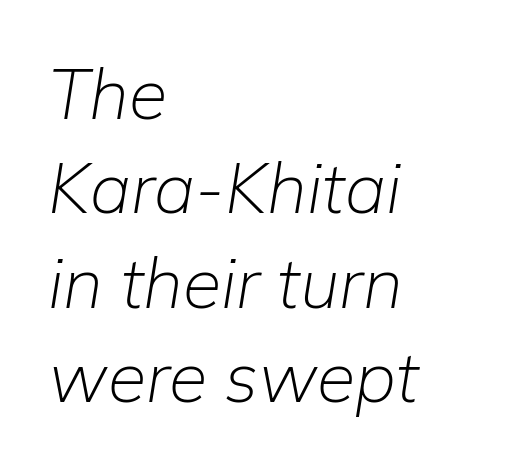
Visually the block forms a straight wall on the left and a jagged coastline on the right. A typesetter would call this proportional, since set widths differ per character. You could call the tracking neutral — neither tight nor loose. There's an unmistakable incline to the writing here. A quiet, ordinary-to-light weight characterises the typeface.
